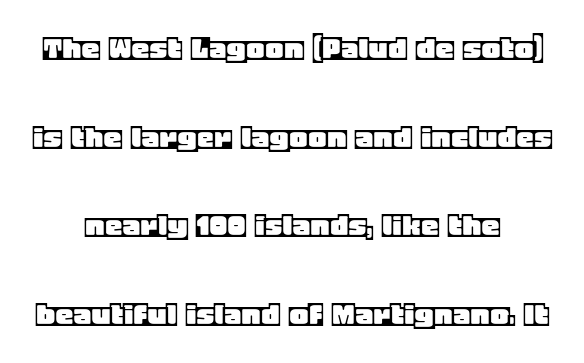
{"italic": "no", "width": "normal", "x_height": "large", "monospaced": "no", "underline": "no", "line_spacing": "loose", "line_spacing_ratio": 2.46, "letter_spacing": "normal", "letter_spacing_em": 0.0, "glyph_px": 36}
